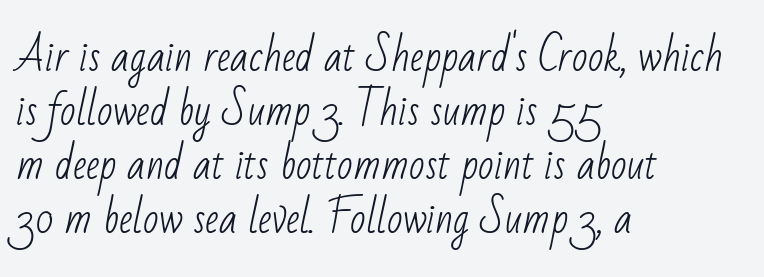
{"serif": "no", "bold": "no", "weight": "light", "width": "condensed", "stroke_contrast": "low", "x_height": "small", "monospaced": "no", "underline": "no", "align": "left", "line_spacing": "normal", "line_spacing_ratio": 1.32, "letter_spacing": "normal", "letter_spacing_em": 0.0, "glyph_px": 41}
